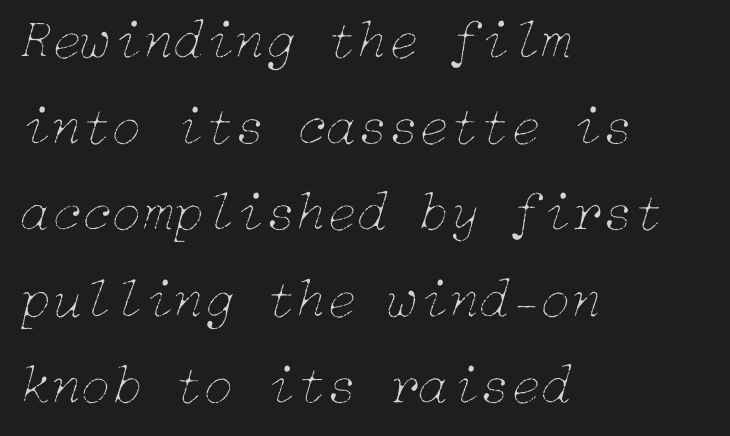
{"italic": "yes", "lean": "right", "slant_degrees": 15, "bold": "no", "weight": "thin", "width": "normal", "stroke_contrast": "low", "x_height": "medium", "underline": "no", "align": "left", "line_spacing": "normal", "line_spacing_ratio": 1.54, "letter_spacing": "normal", "letter_spacing_em": 0.0, "glyph_px": 56}
